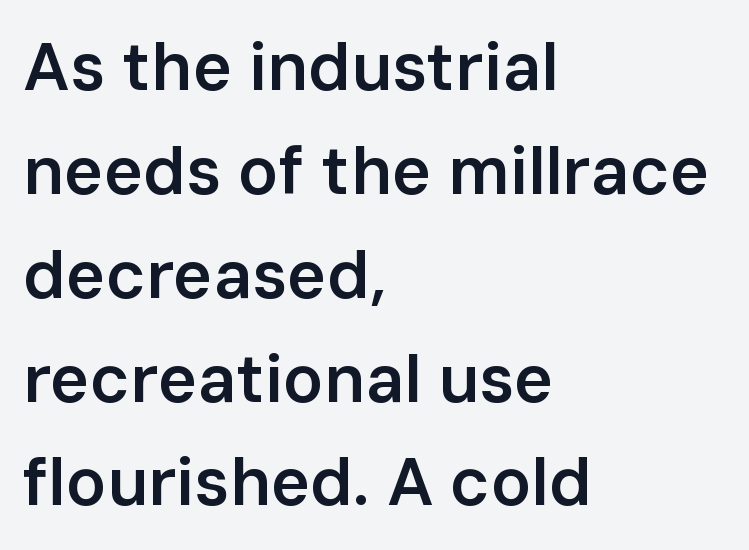
Italic? Not at all — the glyphs are vertical. Letter spacing: default. The sample has been set in demibold, a notch under bold. Line starts are locked; line ends wander. Check where the strokes stop: nothing finishes them off — pure sans.
